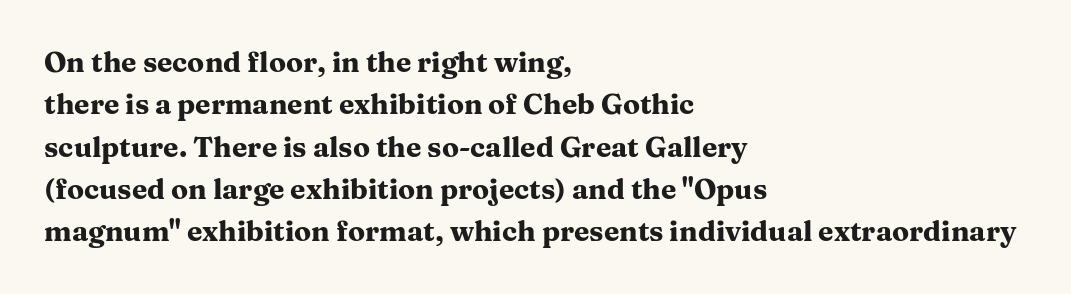
The image shows 28 px heavy, wide serif type, upright; set left-aligned, normal line spacing (1.51x), normal letter spacing, not underlined; medium stroke contrast and a medium x-height.
